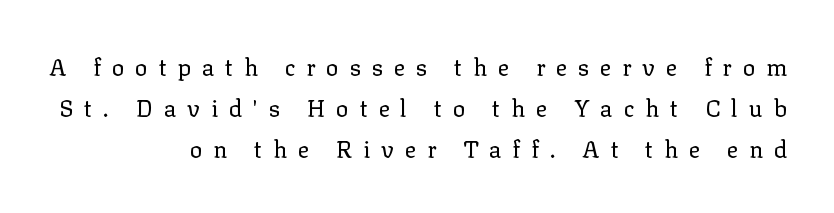
The compositor pushed each line to the right boundary. Descenders hang freely into open space. Style check: upright. Loose tracking; the words dissolve into strings of separated letters.
